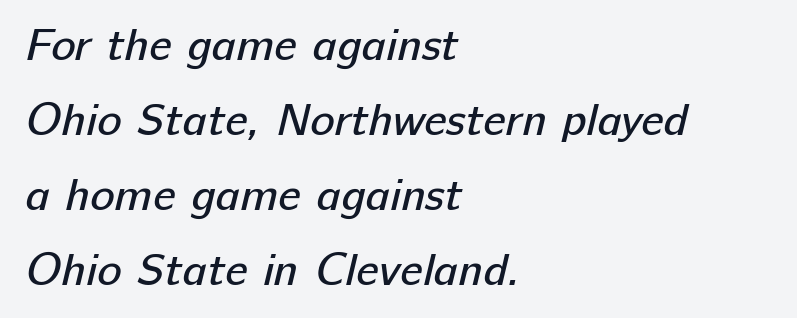
The passage shown is typed in a proportional face where columns would drift. Stroke thickness stays within the range of a standard reading face or lighter. The leading is moderate, giving the passage an even texture. Inter-character spacing is left at the font's built-in metrics. The characters display no serif detailing; their extremities are plain. Words float on clear page, feet unadorned.
